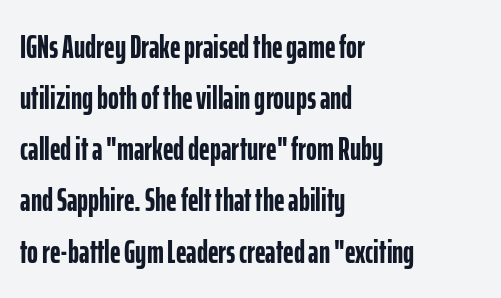
{"serif": "no", "italic": "no", "bold": "yes", "weight": "semibold", "width": "condensed", "stroke_contrast": "low", "x_height": "medium", "monospaced": "no", "underline": "no", "align": "left", "line_spacing": "normal", "line_spacing_ratio": 1.55, "letter_spacing": "normal", "letter_spacing_em": 0.0, "glyph_px": 33}
